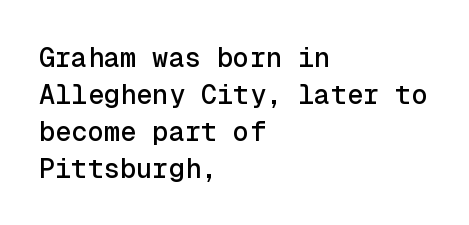
Q: Is the text italic (slanted)? A: No, it is upright.
Q: Is the text underlined? A: No.
Q: How is the paragraph aligned? A: Left-aligned.
Q: Is the spacing between letters normal or unusually wide? A: Normal.
Q: Is the spacing between lines tight, normal or loose? A: Normal.
